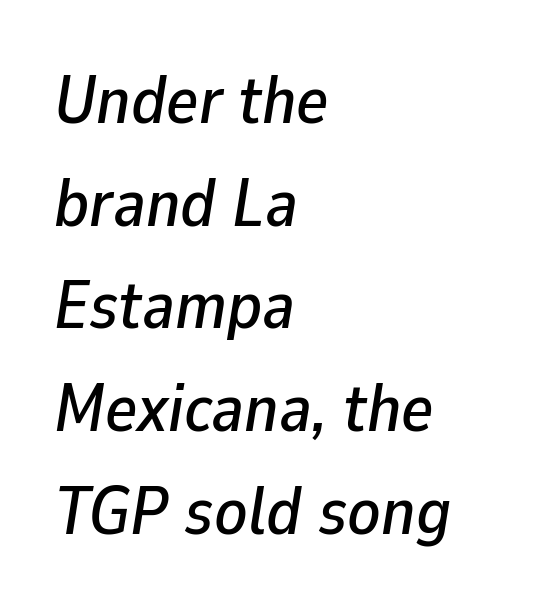
The image shows 68 px text type, italic (leaning right); set left-aligned, normal line spacing (1.51x), normal letter spacing, not underlined; low stroke contrast and a medium x-height.
